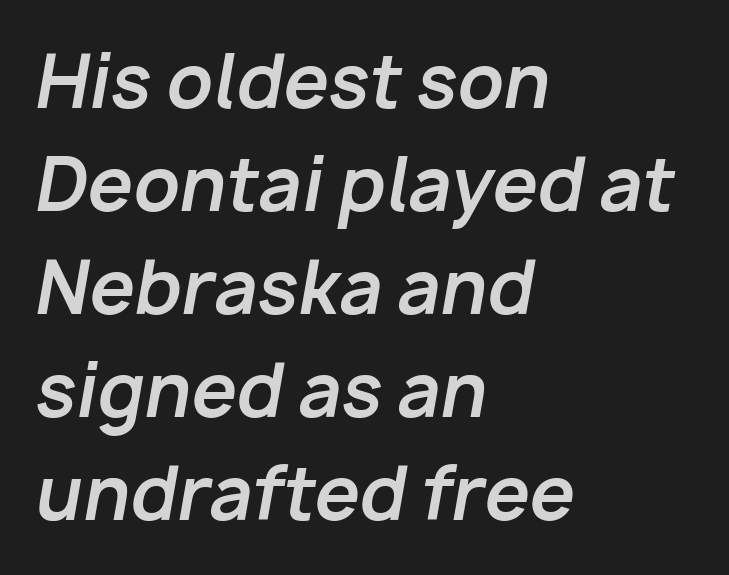
The image shows 72 px bold type, italic (leaning right); set left-aligned, normal line spacing (1.43x), normal letter spacing, not underlined; low stroke contrast and a medium x-height.
